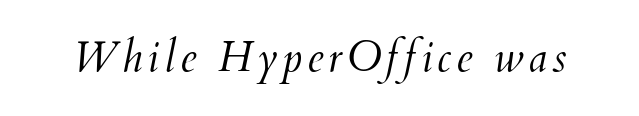
The image shows 42 px light type, italic (leaning right); set not underlined; medium stroke contrast and a small x-height.
